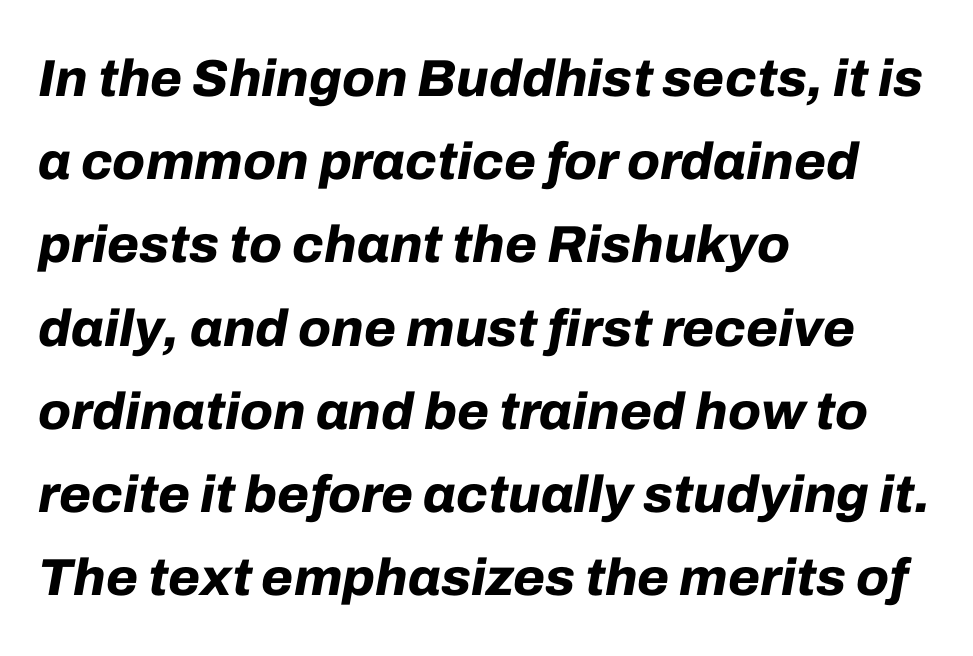
Q: Is the text bold? A: Yes.
Q: Is the text italic (slanted)? A: Yes, it leans right by about 10 degrees.
Q: Is the text underlined? A: No.
Q: How is the paragraph aligned? A: Left-aligned.
Q: Is the spacing between letters normal or unusually wide? A: Normal.
Q: Is the spacing between lines tight, normal or loose? A: Normal.
Q: Width (condensed, normal, or wide)? A: Normal.
Q: Stroke contrast? A: Low.
Q: x-height? A: Medium.
Q: Monospaced? A: No.
